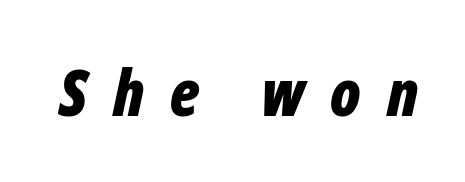
The space beneath each line is pristine and unruled. There's an unmistakable incline to the writing here. There is plenty of visible air inserted between adjacent glyphs. Emphasis by weight is at full strength: bold. Character widths vary here, with narrow letters taking less room than wide ones.
